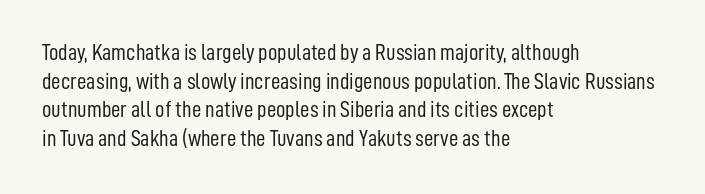
{"italic": "no", "bold": "no", "underline": "no", "align": "left", "line_spacing_ratio": 1.24, "letter_spacing": "normal", "letter_spacing_em": 0.0, "glyph_px": 23}
